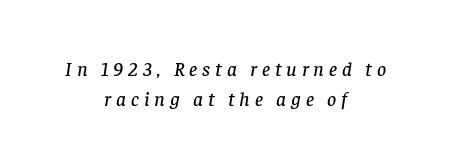
Q: Is the text italic (slanted)? A: Yes, it leans right by about 8 degrees.
Q: Is the text underlined? A: No.
Q: How is the paragraph aligned? A: Centered.
Q: Is the spacing between letters normal or unusually wide? A: Unusually wide.
Q: Is the spacing between lines tight, normal or loose? A: Normal.
